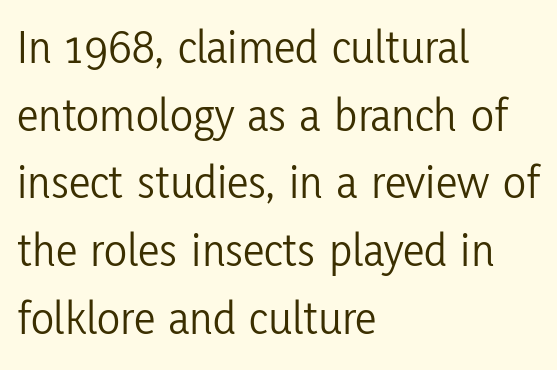
{"serif": "no", "italic": "no", "bold": "no", "weight": "light", "width": "condensed", "stroke_contrast": "low", "x_height": "medium", "monospaced": "no", "underline": "no", "align": "left", "line_spacing": "normal", "line_spacing_ratio": 1.41, "letter_spacing": "normal", "letter_spacing_em": 0.0, "glyph_px": 48}
